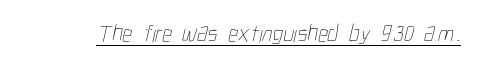
The image shows 24 px text type; set normal letter spacing, underlined.
